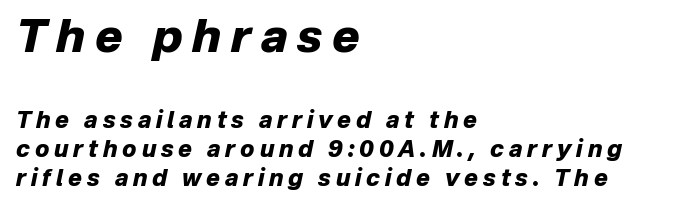
The image shows 46 px heavy type, italic (leaning right); set left-aligned, normal line spacing (1.25x), unusually wide letter spacing (+0.21 em), not underlined; the first (top) block is 2.0x larger; low stroke contrast and a medium x-height.
